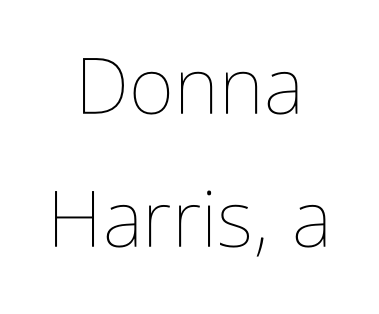
Q: Is the text bold? A: No.
Q: Is the text italic (slanted)? A: No, it is upright.
Q: Is the text underlined? A: No.
Q: How is the paragraph aligned? A: Centered.
Q: Is the spacing between letters normal or unusually wide? A: Normal.
Q: Is the spacing between lines tight, normal or loose? A: Normal.
Q: Width (condensed, normal, or wide)? A: Condensed.
Q: Stroke contrast? A: Low.
Q: x-height? A: Medium.
Q: Monospaced? A: No.
